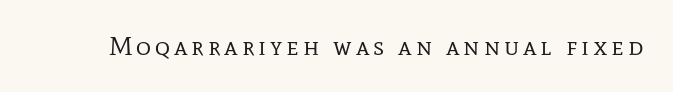
{"italic": "no", "bold": "no", "underline": "no", "glyph_px": 26}
